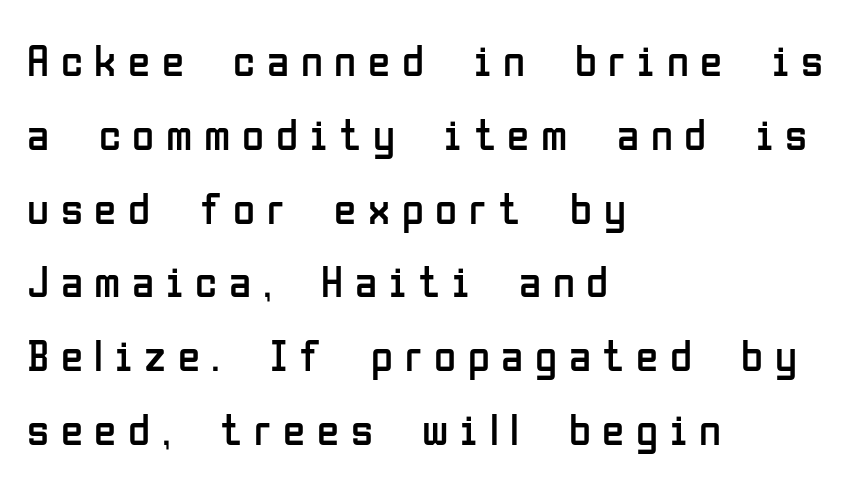
This sample uses expanded letter spacing, leaving extra air between glyphs. Line beginnings align vertically; line endings do not. Is the stroke heavy? The answer is a plain regular-or-lighter. This rendering features lettering with no underline. Upright lettering throughout. You can tell from the bare stems that sans-serif type was used.
